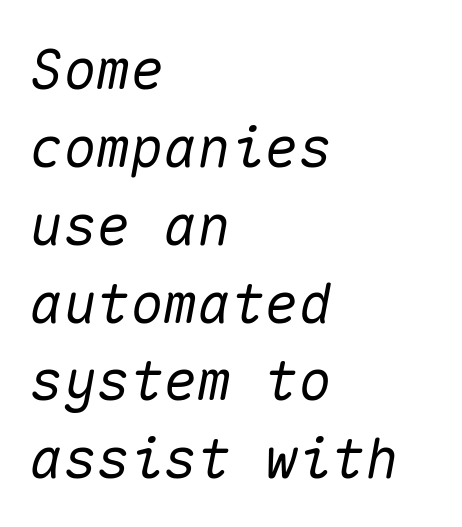
Q: Is the text italic (slanted)? A: Yes, it leans right by about 10 degrees.
Q: Is the text underlined? A: No.
Q: How is the paragraph aligned? A: Left-aligned.
Q: Is the spacing between letters normal or unusually wide? A: Normal.
Q: Is the spacing between lines tight, normal or loose? A: Normal.
Q: Width (condensed, normal, or wide)? A: Normal.
Q: Stroke contrast? A: Medium.
Q: x-height? A: Medium.
Q: Monospaced? A: Yes.
